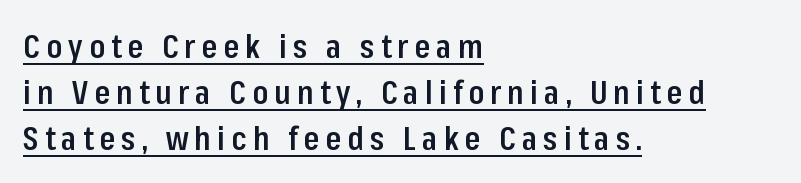
The image shows 32 px semibold, condensed sans-serif type, upright; set left-aligned, normal line spacing (1.43x), underlined; low stroke contrast and a medium x-height.
